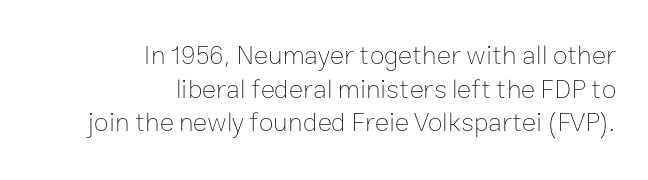
The image shows 27 px text type, upright; set right-aligned, normal line spacing (1.25x), normal letter spacing, not underlined.
